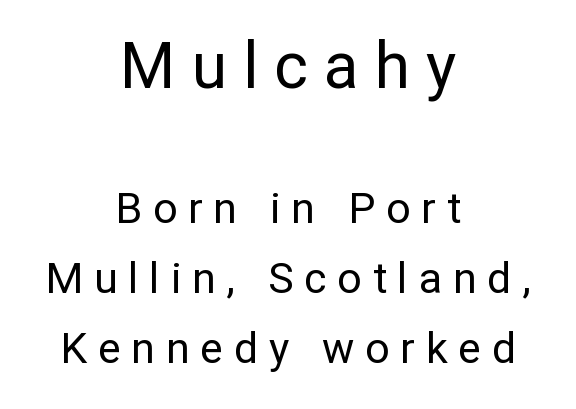
Lines of text with bare space underneath. The typesetter chose a symmetrical, centered arrangement here. Tall strokes in this sample are plumb rather than angled. Horizontal bands of white between lines are of average thickness. Size contrast runs from large at the top to small at the bottom.
